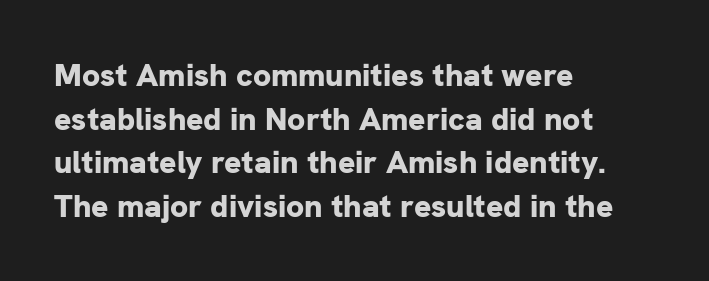
Look at the stroke-to-counter ratio: heavy, a bold. If you drew a line through each stem, it would be perfectly vertical. The space between consecutive lines is moderate. Honestly, the letter spacing is just normal — you wouldn't notice it.
